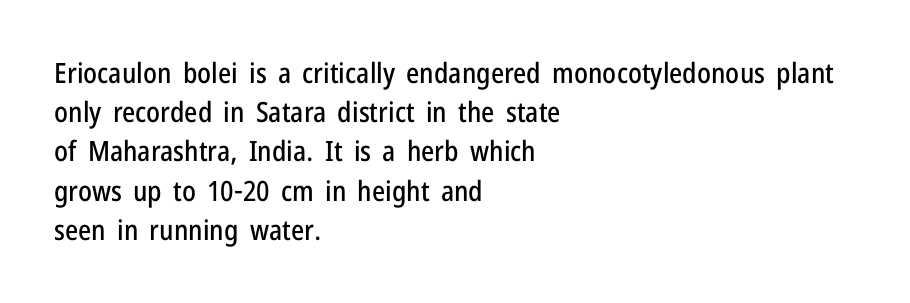
The image shows 28 px condensed sans-serif type, upright; set left-aligned, normal line spacing (1.4x), normal letter spacing, not underlined; low stroke contrast and a medium x-height.
